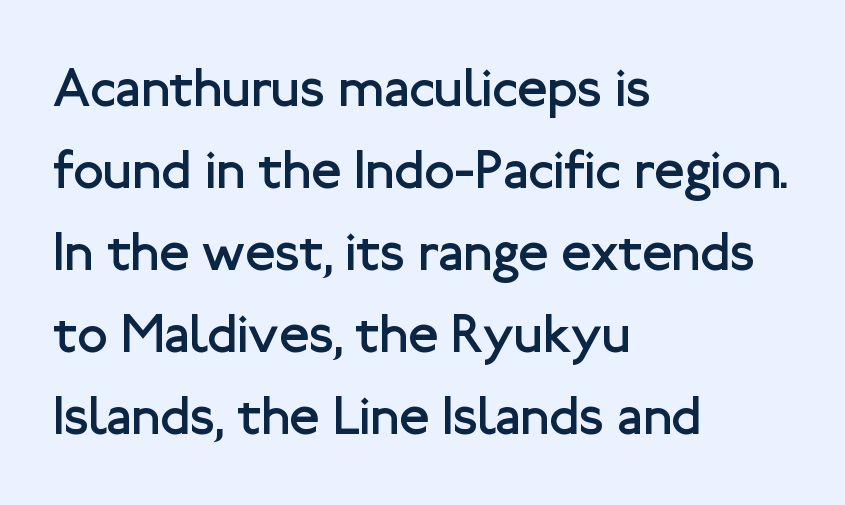
{"serif": "no", "italic": "no", "bold": "no", "weight": "regular", "width": "normal", "stroke_contrast": "low", "x_height": "medium", "monospaced": "no", "underline": "no", "align": "left", "line_spacing": "normal", "line_spacing_ratio": 1.49, "letter_spacing": "normal", "letter_spacing_em": 0.0, "glyph_px": 55}
